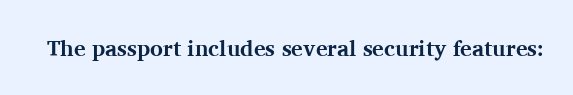
The image shows 22 px bold type, upright; set normal letter spacing, not underlined.
